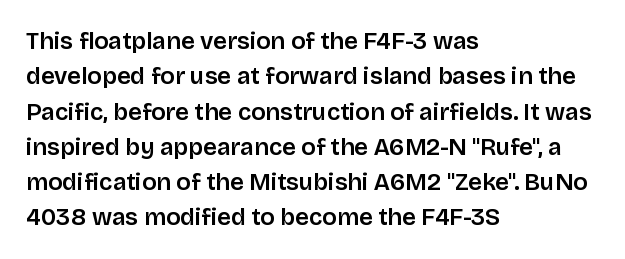
The passage shown stacks its lines at a standard gap. No extra tracking has been applied to these lines. Compared with a centered layout, this one pins lines to the left instead. The area under the type is left untouched. When letters stand straight like this, we call the style roman or upright.
